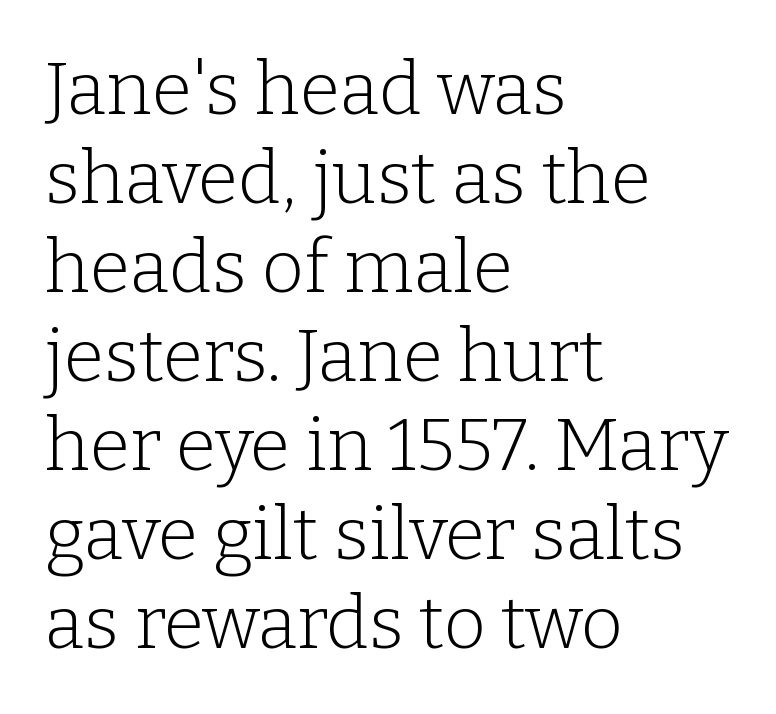
Q: Is the text bold? A: No.
Q: Is the text italic (slanted)? A: No, it is upright.
Q: Is the typeface a serif or a sans-serif typeface? A: Serif.
Q: Is the text underlined? A: No.
Q: How is the paragraph aligned? A: Left-aligned.
Q: Is the spacing between letters normal or unusually wide? A: Normal.
Q: Width (condensed, normal, or wide)? A: Normal.
Q: Stroke contrast? A: Low.
Q: x-height? A: Medium.
Q: Monospaced? A: No.
